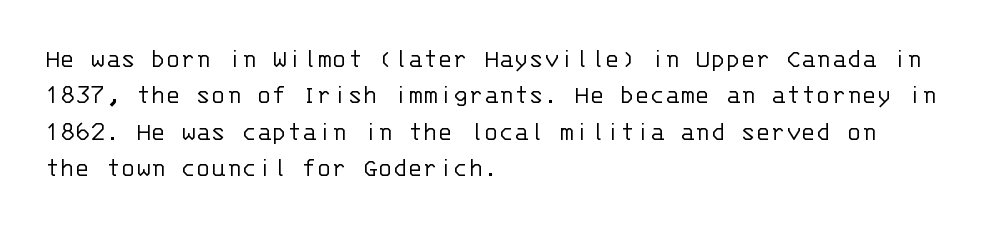
{"serif": "no", "italic": "no", "bold": "no", "weight": "light", "width": "normal", "stroke_contrast": "low", "x_height": "large", "monospaced": "yes", "underline": "no", "align": "left", "line_spacing": "normal", "line_spacing_ratio": 1.3, "letter_spacing": "normal", "letter_spacing_em": 0.0, "glyph_px": 28}
